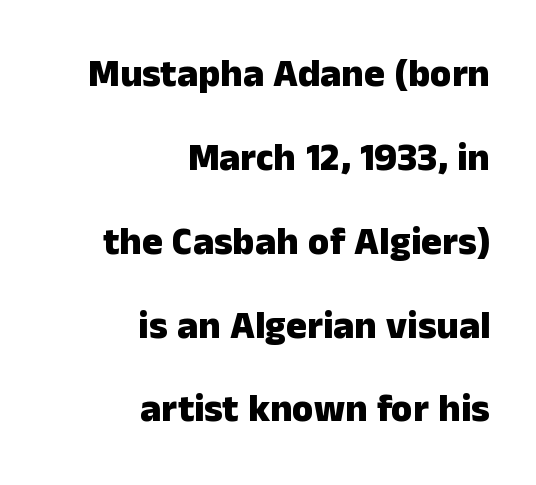
The strokes are fattened all the way to bold. Do the characters align in a grid? No, the font is proportional. Decoration check: the copy has no underline. This is roman type, the default non-slanted kind. Airy leading. The letterforms sit shoulder to shoulder at normal distance.
